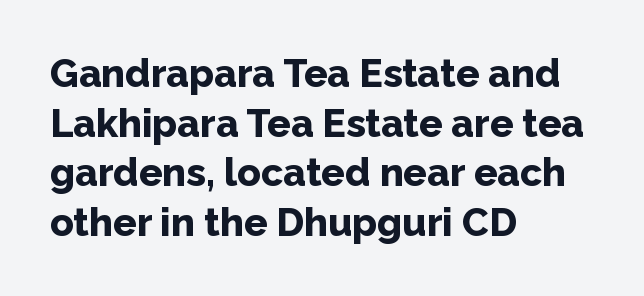
In terms of letterspacing, this is plain default setting. The glyphs are unaccompanied by any horizontal stroke below them. The font's upright variant was chosen for this text. The font family rendered here belongs to the sans-serif group. The setting favours the left margin, as ordinary paragraphs usually do.
